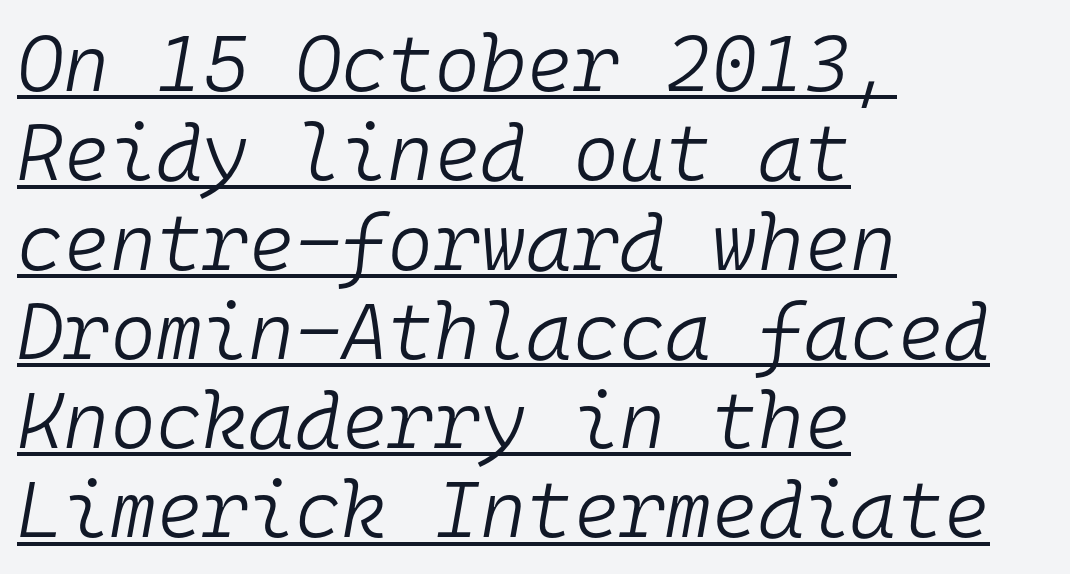
The image shows 79 px light type, italic (leaning right), monospaced; set left-aligned, tight line spacing (1.13x), normal letter spacing, underlined; low stroke contrast and a medium x-height.
